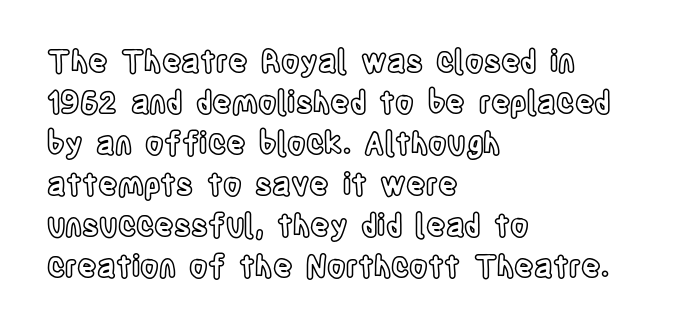
The image shows 30 px condensed type, upright; set left-aligned, normal line spacing (1.37x), normal letter spacing, not underlined; a large x-height.
